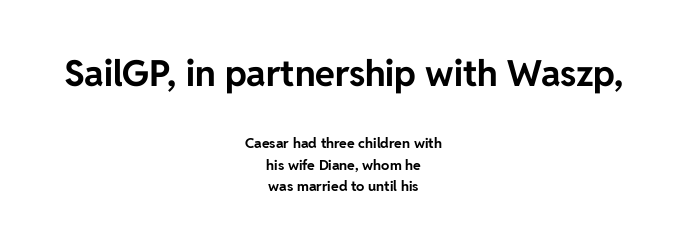
The image shows 36 px bold sans-serif type, upright; set centered, normal line spacing (1.54x), normal letter spacing, not underlined; the first (top) block is 2.57x larger; low stroke contrast and a medium x-height.
